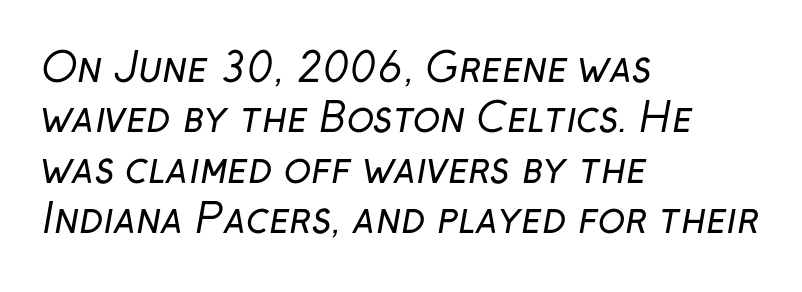
The baseline area is clear. All the whitespace from short lines collects on the right. One glance says typical: line gaps are just what's usual. No feet cap the strokes, marking this as sans-serif type. Ink coverage per letter is moderate at most.
